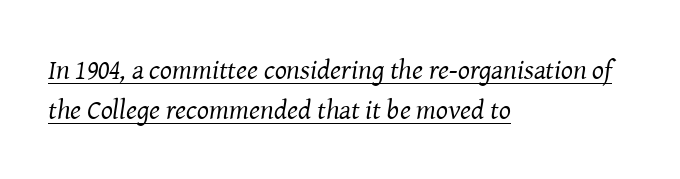
{"serif": "yes", "italic": "yes", "lean": "right", "slant_degrees": 8, "bold": "no", "weight": "regular", "width": "normal", "stroke_contrast": "medium", "x_height": "medium", "monospaced": "no", "underline": "yes", "align": "left", "line_spacing": "normal", "line_spacing_ratio": 1.43, "letter_spacing": "normal", "letter_spacing_em": 0.0, "glyph_px": 28}
